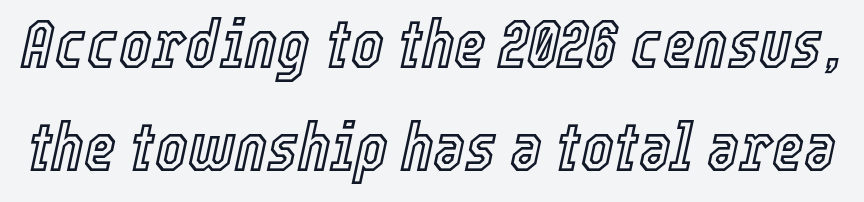
{"italic": "yes", "lean": "right", "slant_degrees": 12, "width": "condensed", "x_height": "medium", "monospaced": "no", "underline": "no", "line_spacing": "normal", "line_spacing_ratio": 1.5, "letter_spacing": "normal", "letter_spacing_em": 0.0, "glyph_px": 69}
